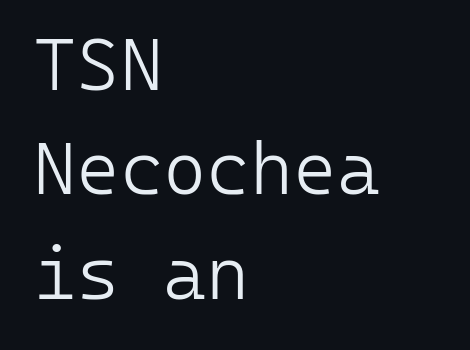
{"serif": "no", "italic": "no", "bold": "no", "weight": "light", "width": "normal", "stroke_contrast": "low", "x_height": "medium", "monospaced": "yes", "underline": "no", "align": "left", "line_spacing": "normal", "line_spacing_ratio": 1.41, "letter_spacing": "normal", "letter_spacing_em": 0.0, "glyph_px": 74}
